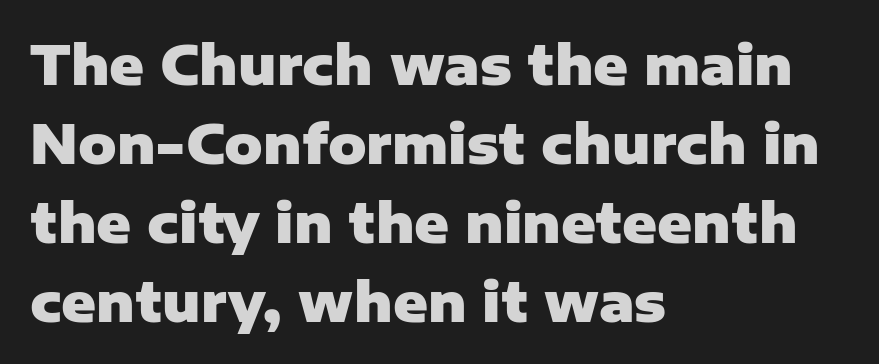
The image shows 53 px heavy sans-serif type, upright; set left-aligned, normal line spacing (1.49x), normal letter spacing, not underlined; low stroke contrast and a medium x-height.
